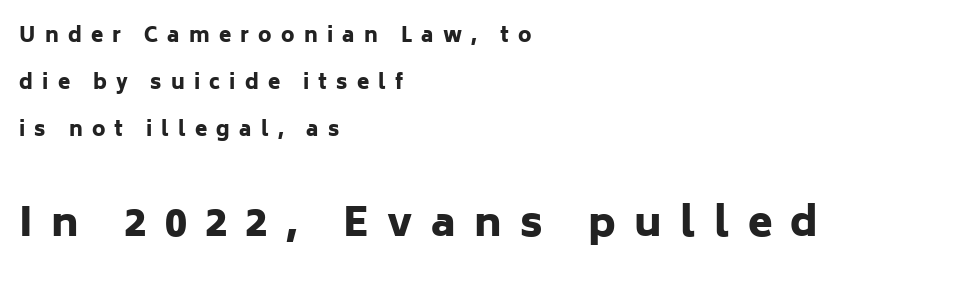
Q: Is the text bold? A: Yes.
Q: Is the text italic (slanted)? A: No, it is upright.
Q: Is the typeface a serif or a sans-serif typeface? A: Sans-serif.
Q: Is the text underlined? A: No.
Q: How is the paragraph aligned? A: Left-aligned.
Q: Is the spacing between letters normal or unusually wide? A: Unusually wide.
Q: Is the spacing between lines tight, normal or loose? A: Loose.
Q: Which block of text is set in a larger size, the first (top) or the second (bottom)? A: The second (bottom) one.
Q: Width (condensed, normal, or wide)? A: Normal.
Q: Stroke contrast? A: Low.
Q: x-height? A: Medium.
Q: Monospaced? A: No.
